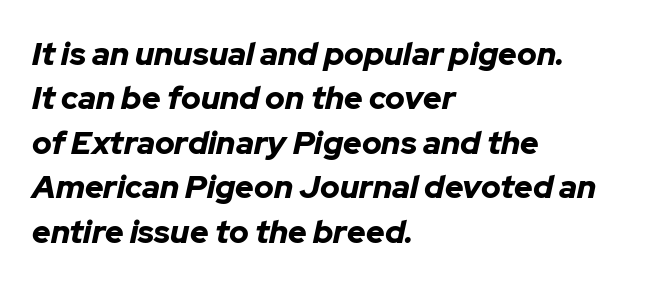
The designer left line spacing at the default. Here the designer chose a conventional face with non-uniform glyph widths. Words appear dense and cohesive because spacing is normal. Is the type bold? Yes — the strokes are clearly thick and heavy. Descenders hang freely into open space.
